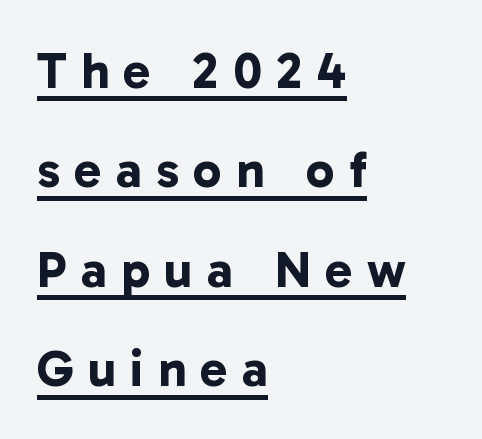
Inter-character spacing is expanded well beyond the font's built-in metrics. The rendering uses a large line-height, opening up the rows. The characters display no serif detailing; their extremities are plain. Note the varied advance widths — an 'i' is clearly narrower than an 'm'. The rag falls on the right side of this text block.
